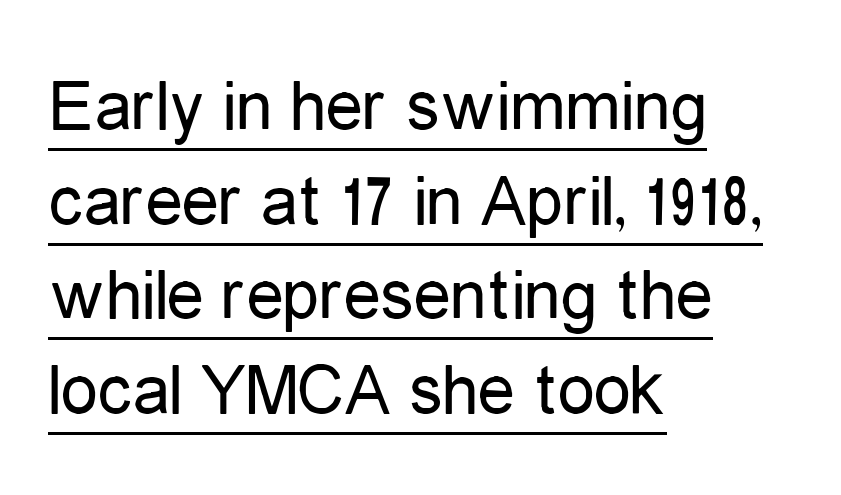
{"serif": "no", "italic": "no", "bold": "no", "weight": "regular", "width": "condensed", "stroke_contrast": "low", "x_height": "medium", "monospaced": "no", "underline": "yes", "align": "left", "line_spacing": "normal", "line_spacing_ratio": 1.28, "letter_spacing": "normal", "letter_spacing_em": 0.0, "glyph_px": 74}
